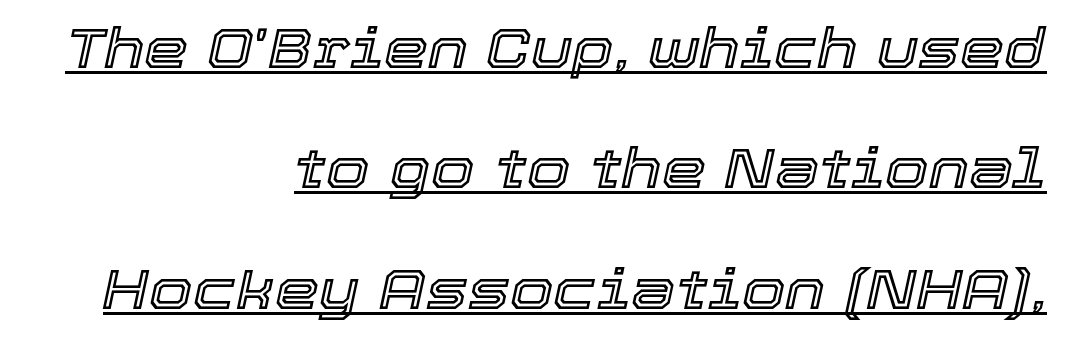
Reading down the block, your eye finds every line finishing at a fixed right position. The type is set solid horizontally, with unmodified tracking. Does the lettering tilt? It does — this is italic. This sample has the flowing, uneven cadence of proportional lettering. The sample's only ornament is a line tracing under the words.
